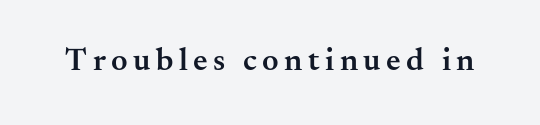
The image shows 32 px semibold serif type, upright; set not underlined; medium stroke contrast and a small x-height.
